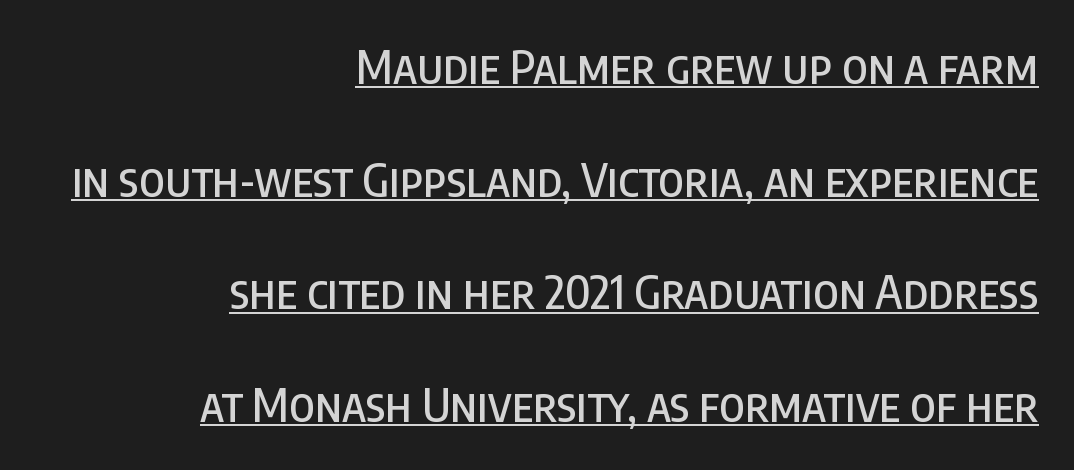
{"serif": "no", "italic": "no", "width": "condensed", "stroke_contrast": "low", "x_height": "large", "monospaced": "no", "underline": "yes", "align": "right", "line_spacing": "loose", "line_spacing_ratio": 2.45, "letter_spacing": "normal", "letter_spacing_em": 0.0, "glyph_px": 46}
